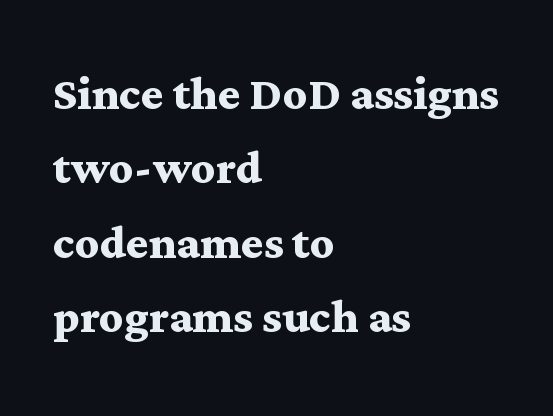
{"serif": "yes", "italic": "no", "bold": "yes", "weight": "semibold", "width": "wide", "stroke_contrast": "medium", "x_height": "medium", "monospaced": "no", "underline": "no", "align": "left", "line_spacing": "normal", "line_spacing_ratio": 1.26, "letter_spacing": "normal", "letter_spacing_em": 0.0, "glyph_px": 59}
